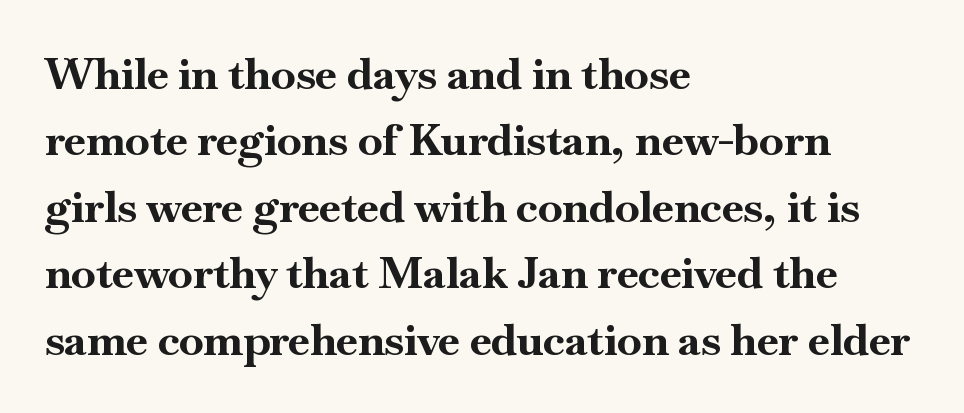
Posture: vertical. Varying glyph widths throughout — classic text-font behaviour. Whoever set this chose a conventional vertical rhythm. Bare-footed words on every line. Strokes here are thick enough to call this a true bold. Nobody touched the tracking dial on this one.
